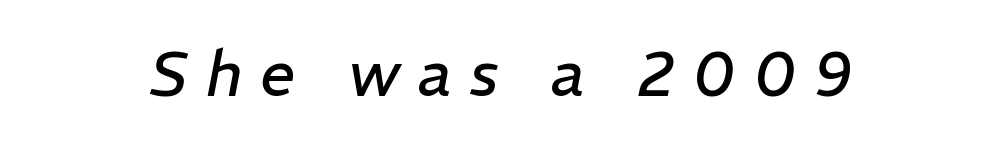
Proportional: the letters do not fall into vertical columns. Type without underlining. Counters stay open thanks to moderate or lighter strokes. It's the slanting kind of type.
